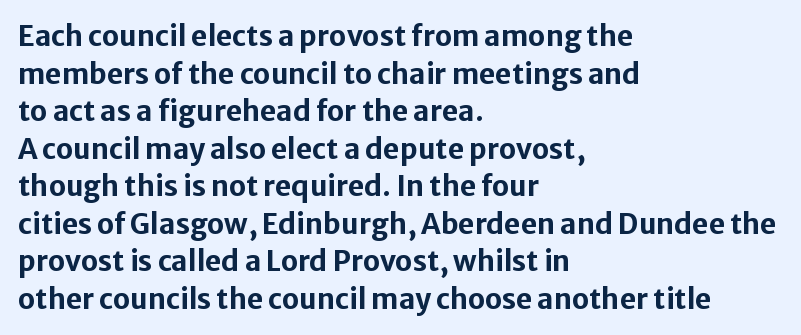
The foot of each line stays bare and open. The text was rendered using a sans face with plain stroke endings. The letters advance in unequal steps, a hallmark of proportional type. Casual observation: everything's shoved over to the left. Regarding leading, the lines here are spaced in the standard way. Nope, not italic — everything's standing straight.
